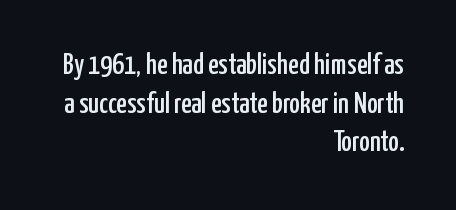
{"serif": "no", "italic": "no", "width": "condensed", "stroke_contrast": "low", "x_height": "medium", "monospaced": "no", "underline": "no", "align": "right", "line_spacing": "normal", "line_spacing_ratio": 1.33, "letter_spacing": "normal", "letter_spacing_em": 0.0, "glyph_px": 29}
